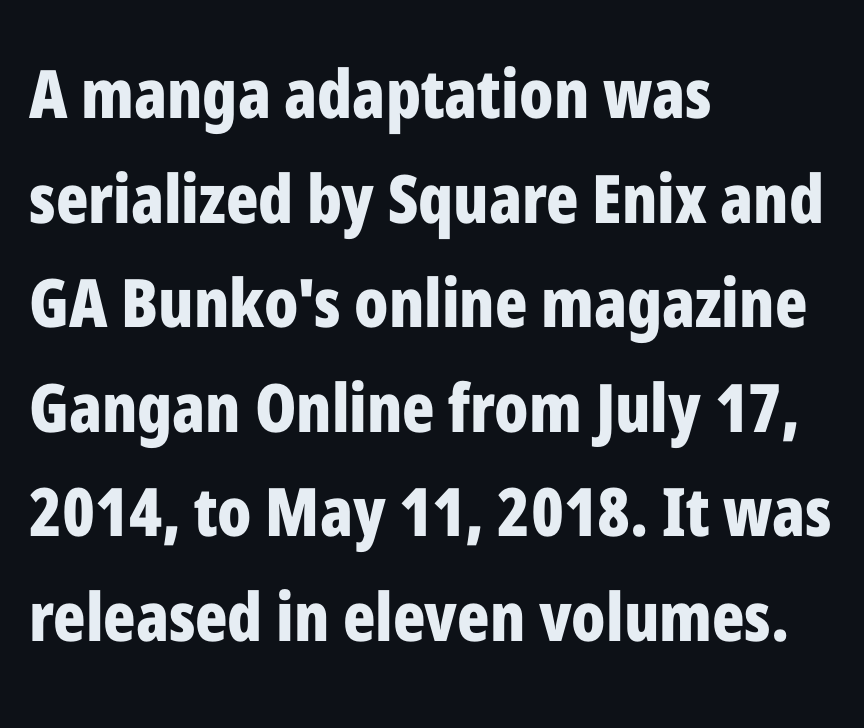
The image shows 67 px bold, condensed sans-serif type, upright; set left-aligned, normal line spacing (1.56x), normal letter spacing, not underlined; low stroke contrast and a medium x-height.
